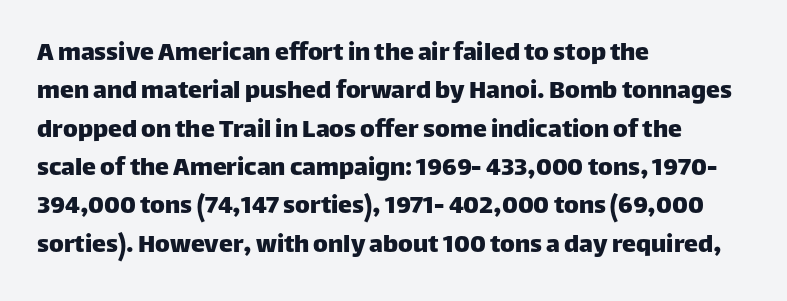
The image shows 28 px sans-serif type, upright; set left-aligned, normal line spacing (1.37x), normal letter spacing, not underlined; low stroke contrast and a large x-height.
